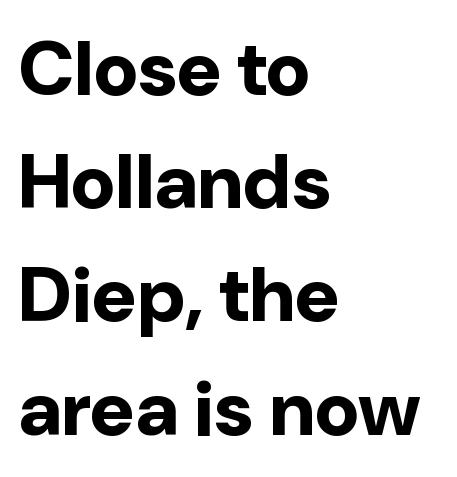
The image shows 77 px bold sans-serif type, upright; set left-aligned, normal line spacing (1.47x), normal letter spacing, not underlined; low stroke contrast and a medium x-height.
